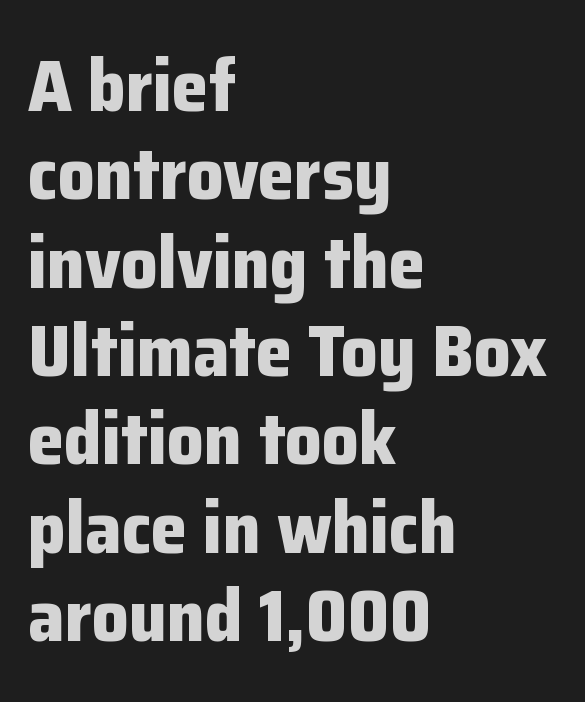
The image shows 73 px bold sans-serif type, upright; set left-aligned, line spacing 1.21x, normal letter spacing, not underlined; low stroke contrast and a medium x-height.
